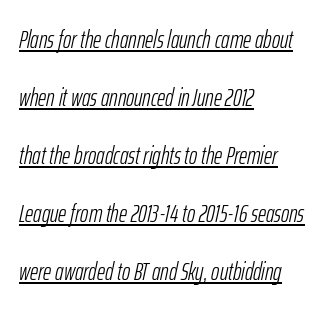
The glyphs look as if they've been sheared to an angle. The passage shown is underscored from start to finish. Stems and bowls with no extra thickness — not bold. One-word summary of the alignment: left. Widely set lines give the paragraph a tall, airy silhouette.
